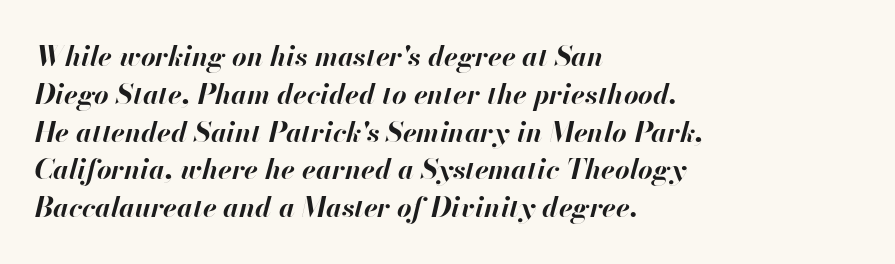
The image shows 28 px bold type, italic (leaning right); set left-aligned, normal line spacing (1.35x), normal letter spacing, not underlined; high stroke contrast and a small x-height.
